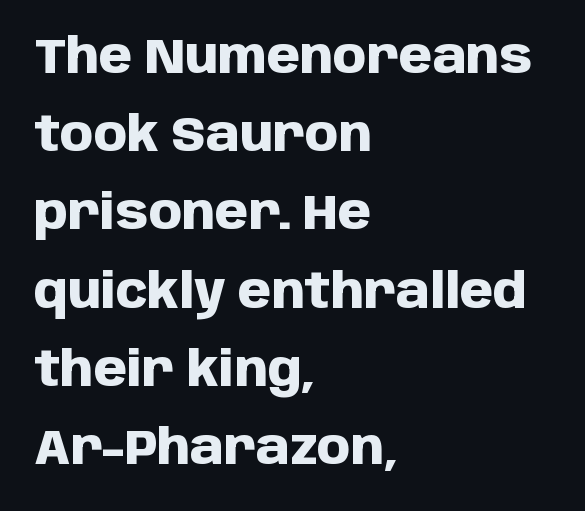
Serifs: no, the terminals of the letterforms are clean. You could not count columns in this text — the font is proportionally spaced. Each row of text sits above clean, open space. Posture: upright roman. You'd pick this weight for a headline — it's a proper bold.
